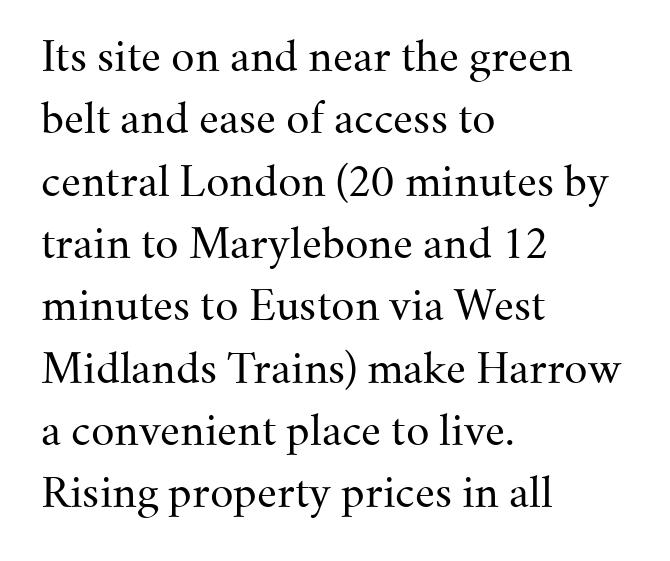
Nobody drew a line under any word here. This rendering leaves character spacing at its baseline value. Is this a fixed-width face? No — the glyphs have proportional, varying widths. Every row of glyphs begins at an identical x-position on the left.
